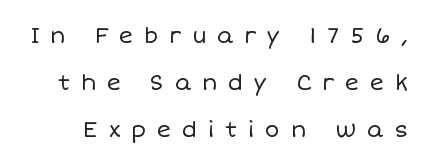
The image shows 22 px text type, upright; set loose line spacing (2.13x), unusually wide letter spacing (+0.48 em), not underlined.
